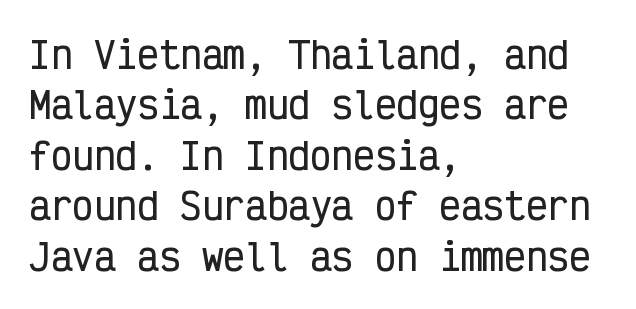
Is this a fixed-width face? Yes — each glyph sits in an identical cell. Each line starts at the same left margin while the right side varies. Between one letter and the next there's only the usual sliver of space. Underlining? Definitely not there. The rows are spaced the way most documents space them.
